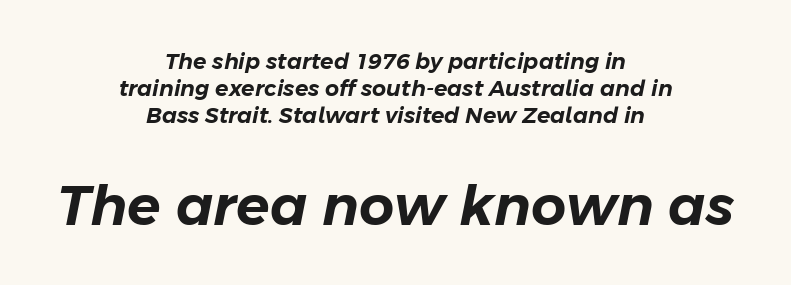
The image shows 55 px text type, italic (leaning right); set centered, line spacing 1.22x, normal letter spacing, not underlined; the second (bottom) block is 2.5x larger; low stroke contrast and a medium x-height.
